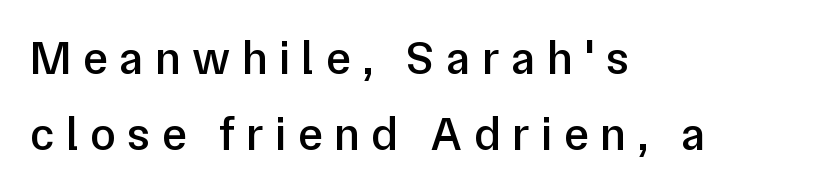
Q: Is the text bold? A: Semi-bold.
Q: Is the text italic (slanted)? A: No, it is upright.
Q: Is the typeface a serif or a sans-serif typeface? A: Sans-serif.
Q: Is the text underlined? A: No.
Q: How is the paragraph aligned? A: Left-aligned.
Q: Is the spacing between letters normal or unusually wide? A: Unusually wide.
Q: Is the spacing between lines tight, normal or loose? A: Normal.
Q: Width (condensed, normal, or wide)? A: Normal.
Q: Stroke contrast? A: Low.
Q: x-height? A: Medium.
Q: Monospaced? A: No.
